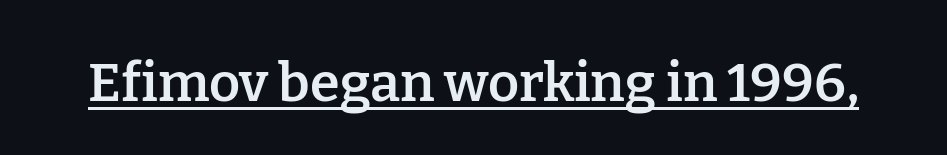
{"serif": "yes", "italic": "no", "bold": "semi", "weight": "semibold", "width": "normal", "stroke_contrast": "low", "x_height": "medium", "monospaced": "no", "underline": "yes", "letter_spacing": "normal", "letter_spacing_em": 0.0, "glyph_px": 54}
